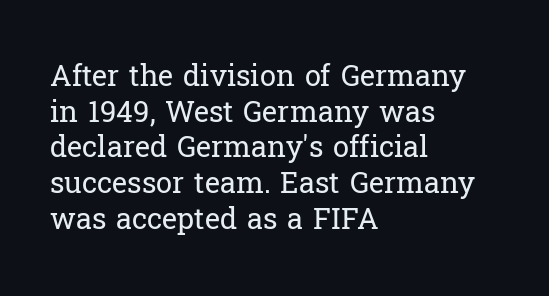
Q: Is the text bold? A: No.
Q: Is the text italic (slanted)? A: No, it is upright.
Q: Is the typeface a serif or a sans-serif typeface? A: Serif.
Q: Is the text underlined? A: No.
Q: How is the paragraph aligned? A: Left-aligned.
Q: Is the spacing between letters normal or unusually wide? A: Normal.
Q: Width (condensed, normal, or wide)? A: Normal.
Q: Stroke contrast? A: Low.
Q: x-height? A: Medium.
Q: Monospaced? A: No.
